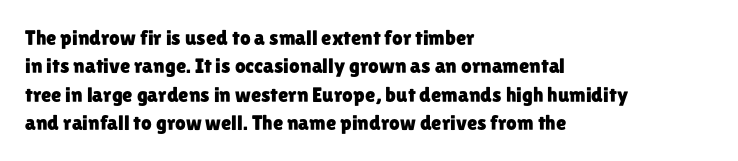
The image shows 21 px text type, upright; set left-aligned, normal line spacing (1.35x), normal letter spacing, not underlined.
